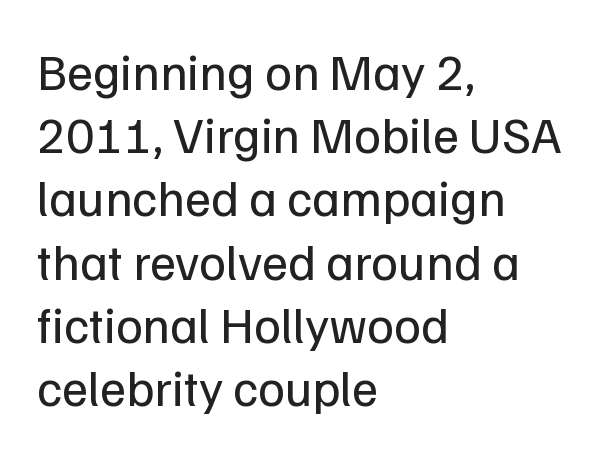
Q: Is the text bold? A: No.
Q: Is the text italic (slanted)? A: No, it is upright.
Q: Is the typeface a serif or a sans-serif typeface? A: Sans-serif.
Q: Is the text underlined? A: No.
Q: How is the paragraph aligned? A: Left-aligned.
Q: Is the spacing between letters normal or unusually wide? A: Normal.
Q: Width (condensed, normal, or wide)? A: Normal.
Q: Stroke contrast? A: Low.
Q: x-height? A: Medium.
Q: Monospaced? A: No.
